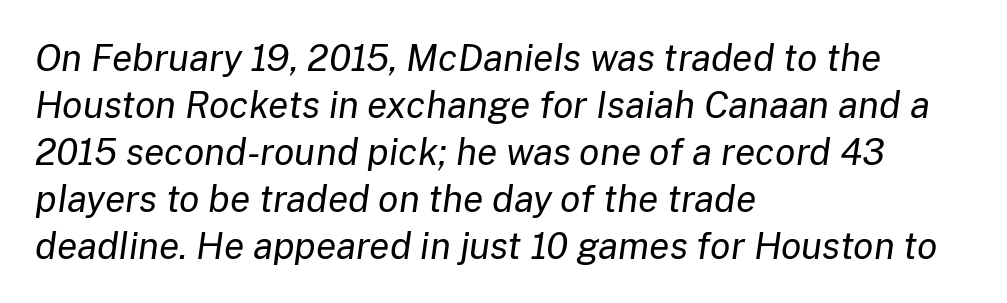
Heaviness? Minimal to ordinary, like unemphasized prose. Glance below the letters and you will spot only blank space. Rows of type keep a routine distance in the vertical direction. The specimen reads as italic at a glance. Each word holds together tightly as a unit, with standard inter-letter gaps.
